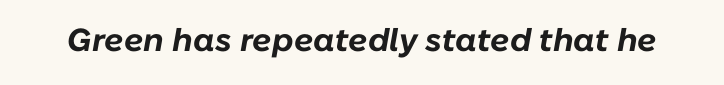
{"italic": "yes", "lean": "right", "slant_degrees": 10, "bold": "yes", "weight": "bold", "width": "normal", "stroke_contrast": "low", "x_height": "medium", "monospaced": "no", "underline": "no", "letter_spacing": "normal", "letter_spacing_em": 0.0, "glyph_px": 32}
